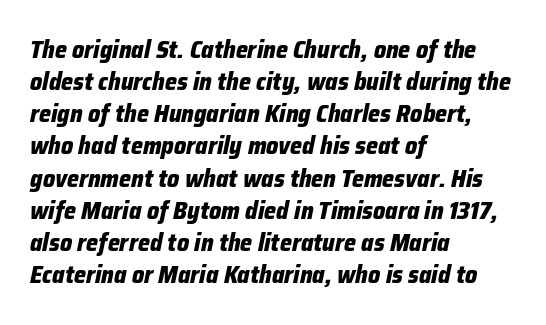
{"italic": "yes", "lean": "right", "slant_degrees": 12, "bold": "yes", "underline": "no", "align": "left", "line_spacing": "normal", "line_spacing_ratio": 1.34, "letter_spacing": "normal", "letter_spacing_em": 0.0, "glyph_px": 24}
